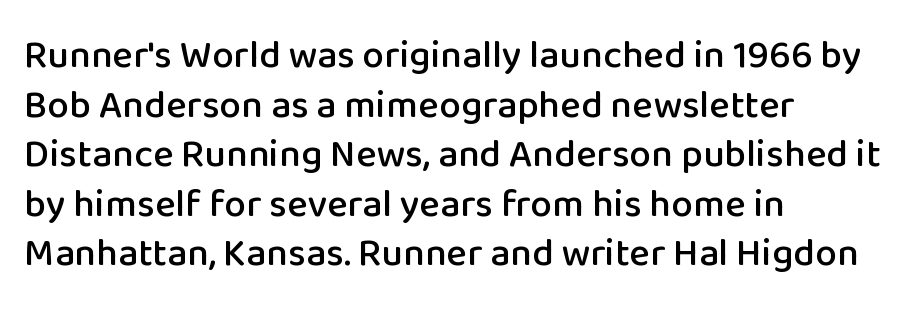
Q: Is the text italic (slanted)? A: No, it is upright.
Q: Is the typeface a serif or a sans-serif typeface? A: Sans-serif.
Q: Is the text underlined? A: No.
Q: How is the paragraph aligned? A: Left-aligned.
Q: Is the spacing between letters normal or unusually wide? A: Normal.
Q: Is the spacing between lines tight, normal or loose? A: Normal.
Q: Width (condensed, normal, or wide)? A: Normal.
Q: Stroke contrast? A: Low.
Q: x-height? A: Medium.
Q: Monospaced? A: No.
